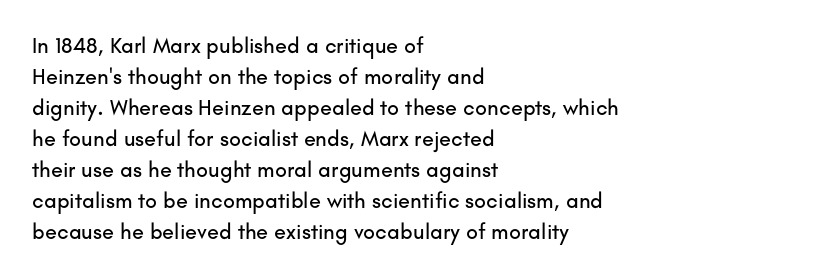
{"italic": "no", "underline": "no", "align": "left", "line_spacing": "normal", "line_spacing_ratio": 1.41, "letter_spacing": "normal", "letter_spacing_em": 0.0, "glyph_px": 22}
